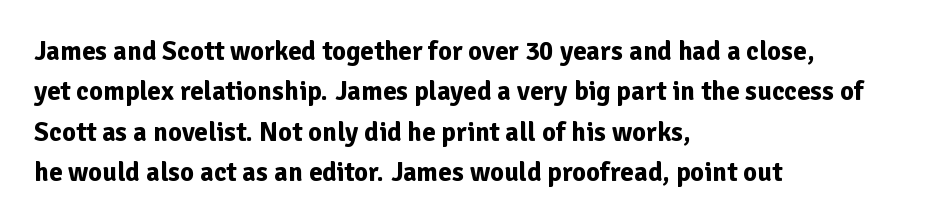
{"italic": "no", "bold": "yes", "underline": "no", "align": "left", "line_spacing": "normal", "line_spacing_ratio": 1.5, "letter_spacing": "normal", "letter_spacing_em": 0.0, "glyph_px": 27}
